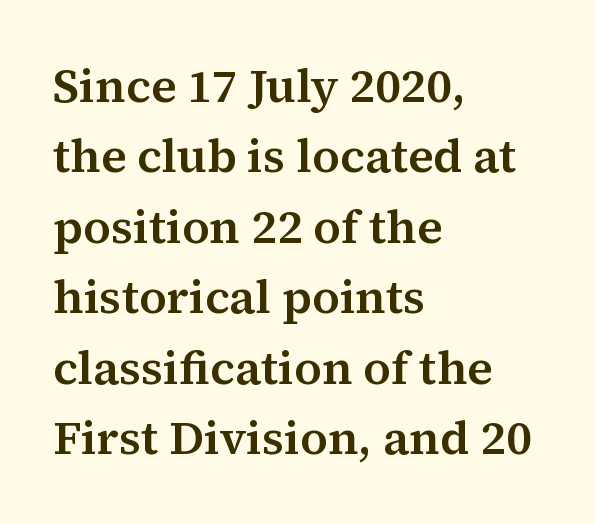
{"serif": "yes", "italic": "no", "width": "normal", "stroke_contrast": "medium", "x_height": "medium", "monospaced": "no", "underline": "no", "align": "left", "line_spacing": "normal", "line_spacing_ratio": 1.5, "letter_spacing": "normal", "letter_spacing_em": 0.0, "glyph_px": 47}
